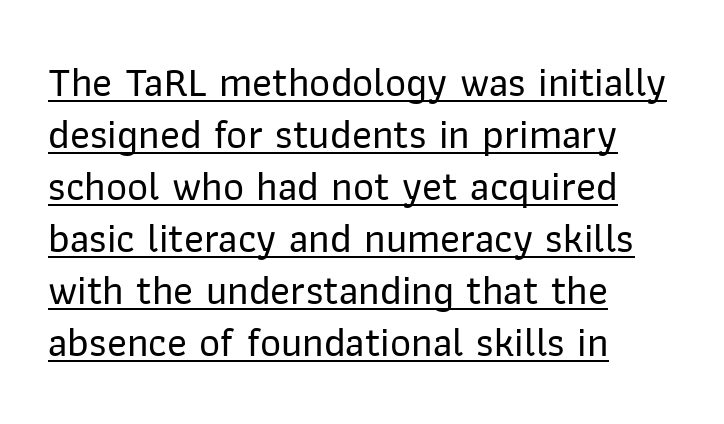
The image shows 41 px sans-serif type, upright; set left-aligned, normal line spacing (1.27x), normal letter spacing, underlined; low stroke contrast and a medium x-height.
